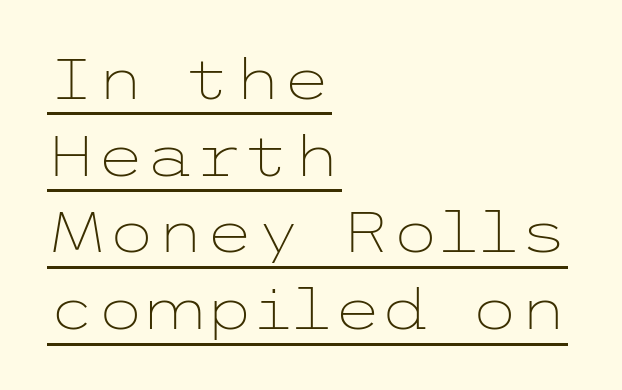
{"serif": "no", "italic": "no", "bold": "no", "weight": "light", "width": "wide", "stroke_contrast": "low", "x_height": "medium", "underline": "yes", "align": "left", "line_spacing": "normal", "line_spacing_ratio": 1.37, "letter_spacing": "normal", "letter_spacing_em": 0.0, "glyph_px": 56}
